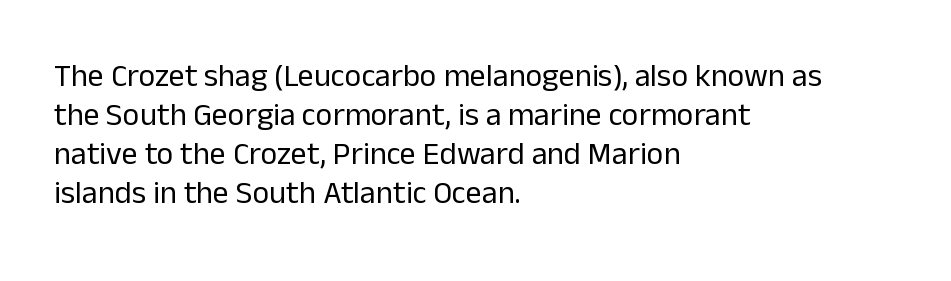
The image shows 32 px regular-weight sans-serif type, upright; set left-aligned, line spacing 1.22x, normal letter spacing, not underlined; low stroke contrast and a medium x-height.
